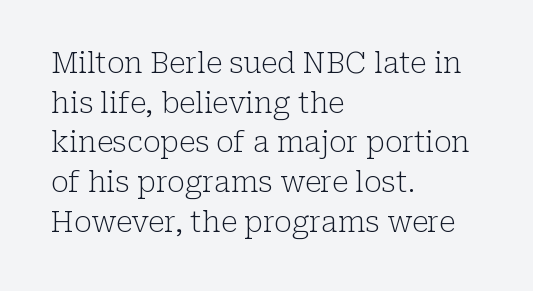
Q: Is the text bold? A: No.
Q: Is the text italic (slanted)? A: No, it is upright.
Q: Is the typeface a serif or a sans-serif typeface? A: Serif.
Q: Is the text underlined? A: No.
Q: How is the paragraph aligned? A: Left-aligned.
Q: Is the spacing between letters normal or unusually wide? A: Normal.
Q: Is the spacing between lines tight, normal or loose? A: Normal.
Q: Width (condensed, normal, or wide)? A: Normal.
Q: Stroke contrast? A: Low.
Q: x-height? A: Medium.
Q: Monospaced? A: No.
